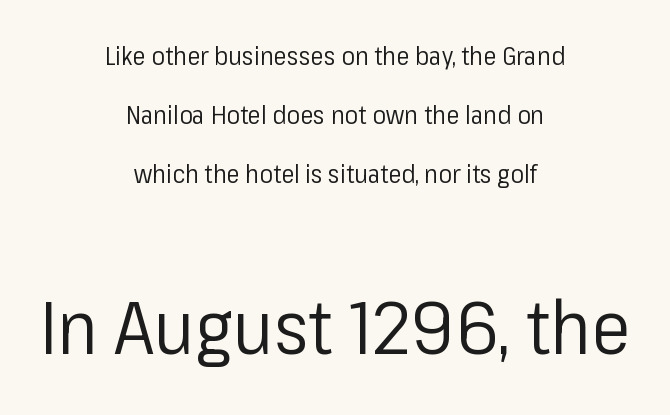
Notice how the stems are strictly vertical — no italics here. The passage shown begins with its smaller block and ends with its larger one. Looks like regular typesetting: each glyph gets only the width it needs. This sample is center-justified, so both line endings float freely. Weight class: somewhere from thin through regular. Stroke terminals: plain, sans-serif.
